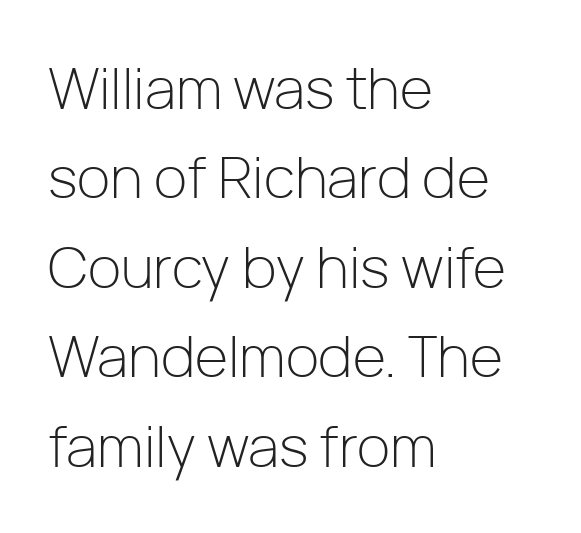
In terms of leading, this rendering sits right in the middle. Posture: straight, roman, zero tilt. Notice how the passage keeps a crisp vertical edge on the left only. The strokes carry an ordinary text weight at most.
